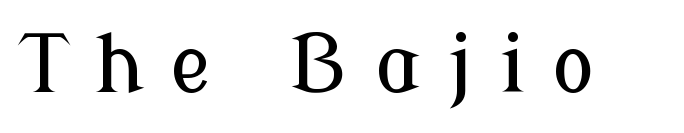
Each row of text sits above clean, open space. Rendered with straight, roman letterforms. These lines are rendered in a variable-pitch font. Each letter's strokes conclude with small projecting serifs. These lines have a slow, spaced-out rhythm from letter to letter.
